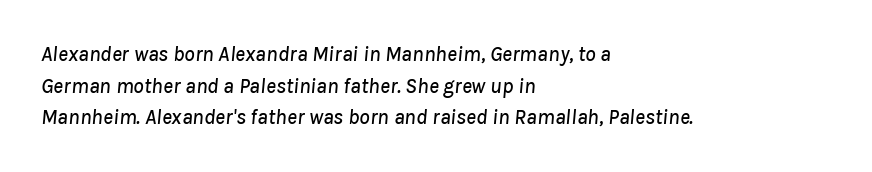
The image shows 21 px text type, italic (leaning right); set left-aligned, normal line spacing (1.51x), normal letter spacing, not underlined.
